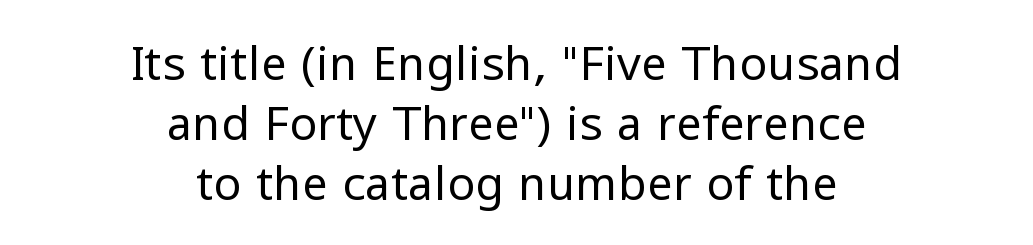
Is this a fixed-width face? No — the glyphs have proportional, varying widths. The foot of each line stays bare and open. The line-height multiplier appears to be the usual default. Glyph-to-glyph distance matches everyday printed text. The type family on display is of the sans-serif kind. Letters have the restrained weight of plain body copy at most.
